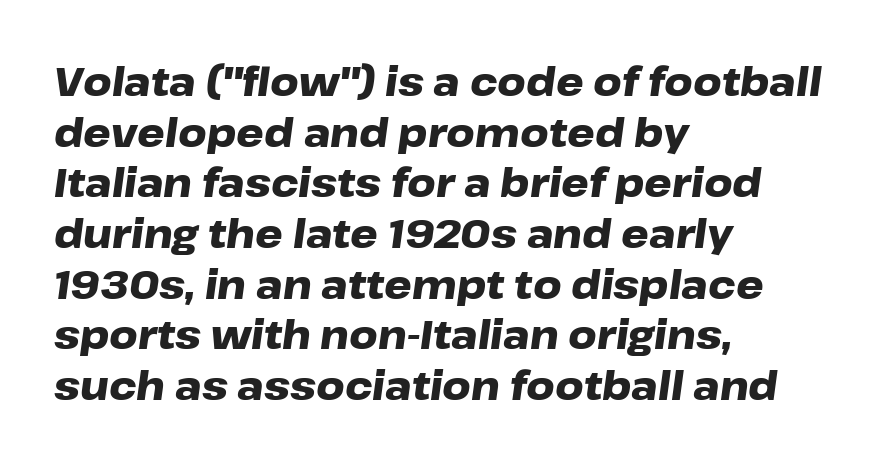
{"italic": "yes", "lean": "right", "slant_degrees": 8, "bold": "yes", "weight": "heavy", "width": "wide", "stroke_contrast": "low", "x_height": "medium", "monospaced": "no", "underline": "no", "align": "left", "line_spacing": "normal", "line_spacing_ratio": 1.3, "letter_spacing": "normal", "letter_spacing_em": 0.0, "glyph_px": 39}
